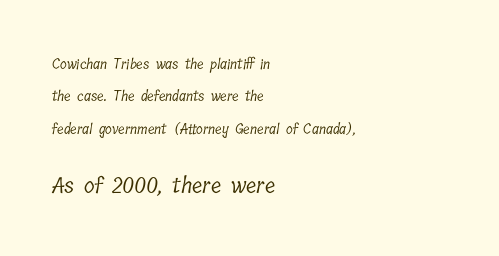
The image shows 22 px text type; set left-aligned, loose line spacing (2.31x), normal letter spacing, not underlined; the second (bottom) block is 1.57x larger.
